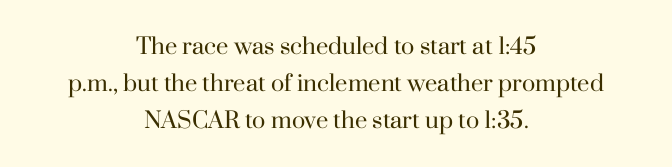
Q: Is the text bold? A: No.
Q: Is the text italic (slanted)? A: No, it is upright.
Q: Is the text underlined? A: No.
Q: How is the paragraph aligned? A: Centered.
Q: Is the spacing between letters normal or unusually wide? A: Normal.
Q: Is the spacing between lines tight, normal or loose? A: Normal.
